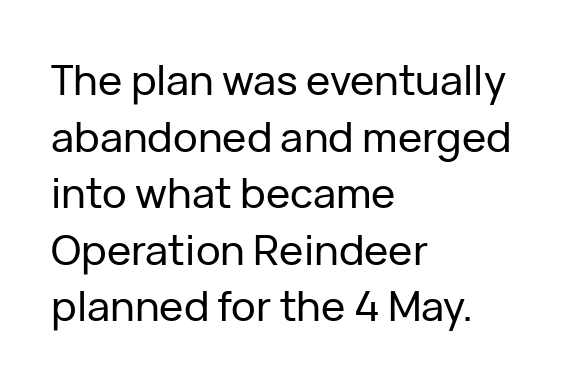
Reading down the block, your eye returns to a fixed left position each line. Note: no serifs on the glyphs. Caption: standard tracking, unaltered. These lines sit exactly where default settings would place them. Is this a fixed-width face? No — the glyphs have proportional, varying widths. Plain, unruled lines of type.
